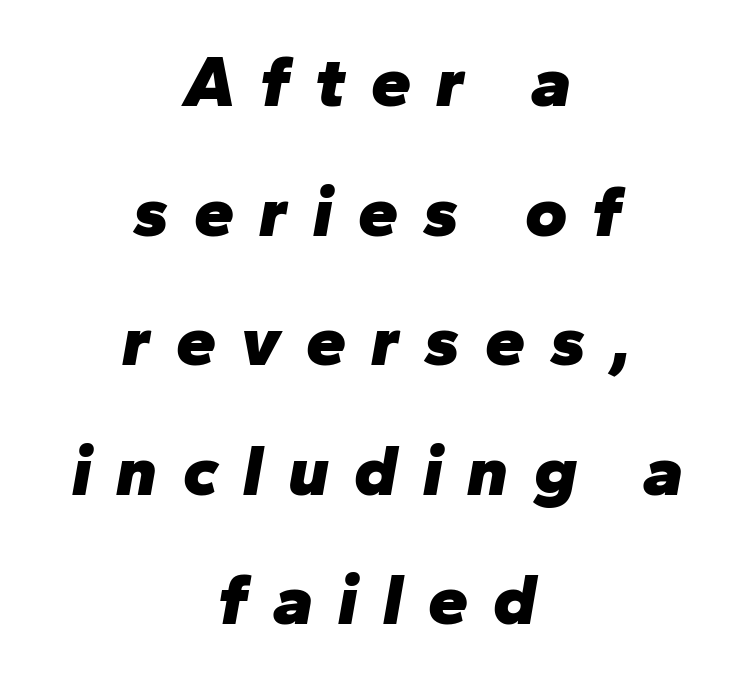
The image shows 72 px heavy type, italic (leaning right); set centered, line spacing 1.8x, unusually wide letter spacing (+0.35 em), not underlined; low stroke contrast and a medium x-height.
